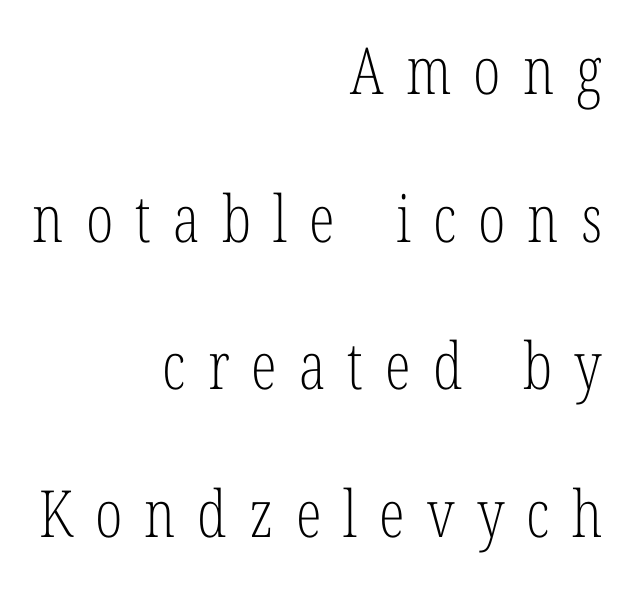
Q: Is the text bold? A: No.
Q: Is the text italic (slanted)? A: No, it is upright.
Q: Is the typeface a serif or a sans-serif typeface? A: Serif.
Q: Is the text underlined? A: No.
Q: How is the paragraph aligned? A: Right-aligned.
Q: Is the spacing between letters normal or unusually wide? A: Unusually wide.
Q: Is the spacing between lines tight, normal or loose? A: Loose.
Q: Width (condensed, normal, or wide)? A: Condensed.
Q: Stroke contrast? A: Low.
Q: x-height? A: Medium.
Q: Monospaced? A: No.
